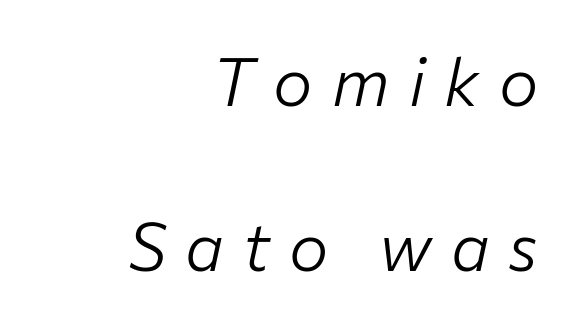
{"italic": "yes", "lean": "right", "slant_degrees": 12, "bold": "no", "weight": "light", "width": "normal", "stroke_contrast": "low", "x_height": "medium", "monospaced": "no", "underline": "no", "align": "right", "line_spacing": "loose", "line_spacing_ratio": 2.5, "letter_spacing": "wide", "letter_spacing_em": 0.29, "glyph_px": 66}
